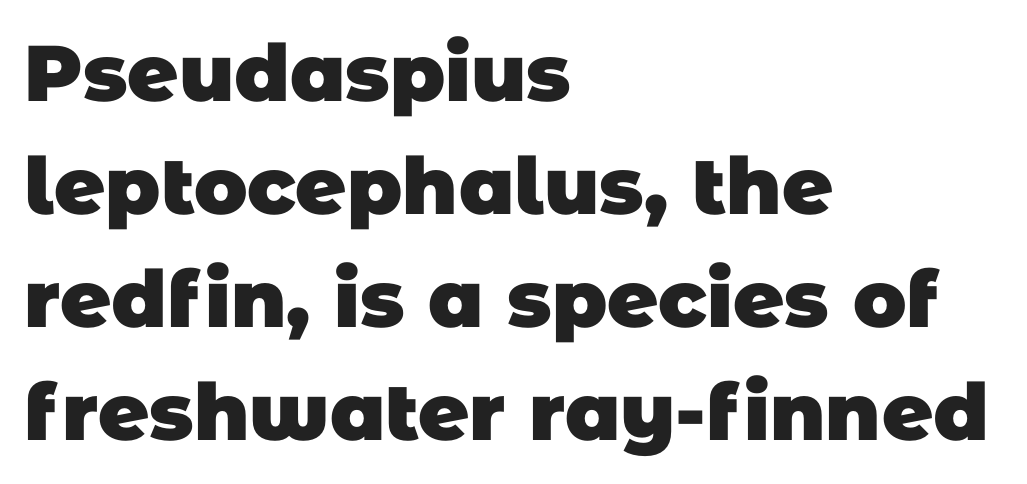
Q: Is the text bold? A: Yes.
Q: Is the typeface a serif or a sans-serif typeface? A: Sans-serif.
Q: Is the text underlined? A: No.
Q: How is the paragraph aligned? A: Left-aligned.
Q: Is the spacing between letters normal or unusually wide? A: Normal.
Q: Is the spacing between lines tight, normal or loose? A: Normal.
Q: Width (condensed, normal, or wide)? A: Normal.
Q: Stroke contrast? A: Low.
Q: x-height? A: Large.
Q: Monospaced? A: No.
